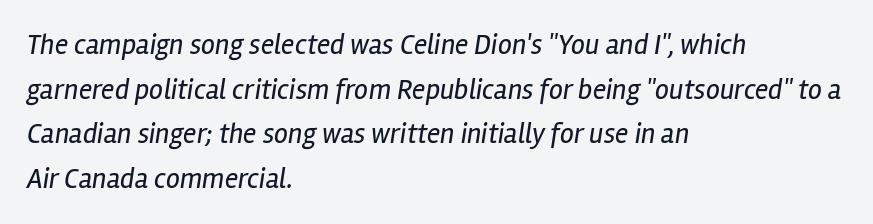
The image shows 28 px regular-weight, condensed type, italic (leaning right); set left-aligned, normal line spacing (1.59x), normal letter spacing, not underlined; low stroke contrast and a medium x-height.
